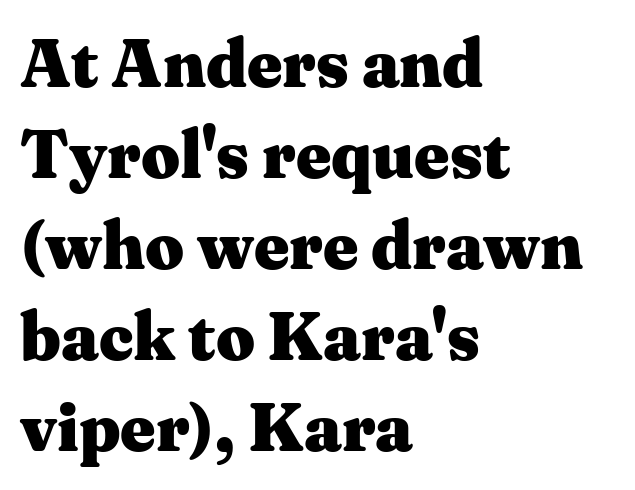
The image shows 68 px heavy, wide serif type, upright; set left-aligned, normal line spacing (1.34x), normal letter spacing, not underlined; medium stroke contrast and a medium x-height.
